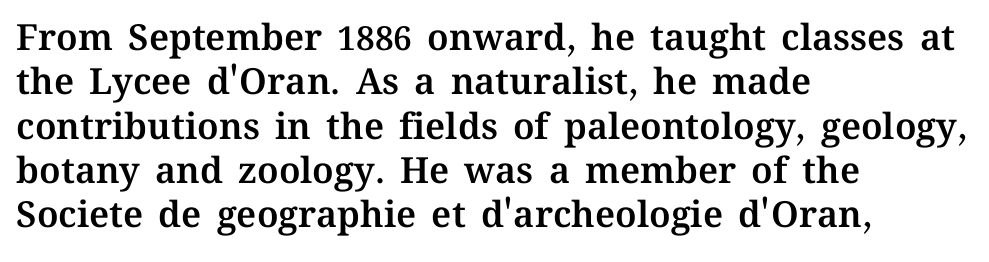
Q: Is the text italic (slanted)? A: No, it is upright.
Q: Is the text underlined? A: No.
Q: How is the paragraph aligned? A: Left-aligned.
Q: Is the spacing between letters normal or unusually wide? A: Normal.
Q: Width (condensed, normal, or wide)? A: Normal.
Q: Stroke contrast? A: Medium.
Q: x-height? A: Medium.
Q: Monospaced? A: No.
